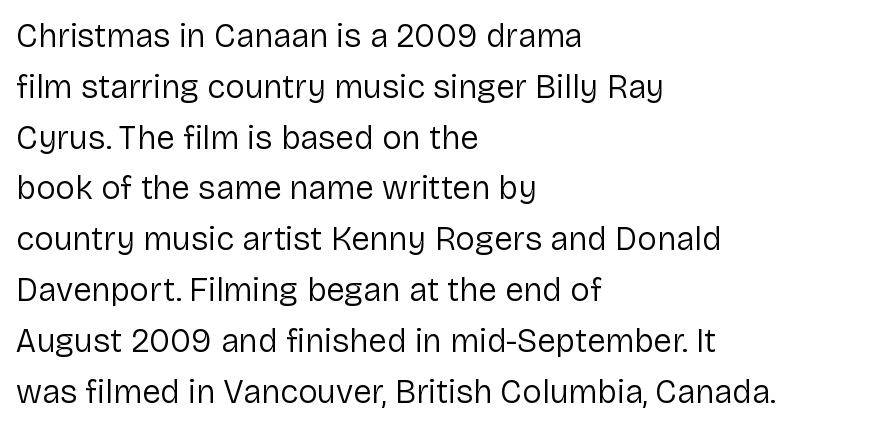
{"serif": "no", "italic": "no", "bold": "no", "weight": "regular", "width": "normal", "stroke_contrast": "low", "x_height": "medium", "monospaced": "no", "underline": "no", "align": "left", "line_spacing": "normal", "line_spacing_ratio": 1.54, "letter_spacing": "normal", "letter_spacing_em": 0.0, "glyph_px": 33}
